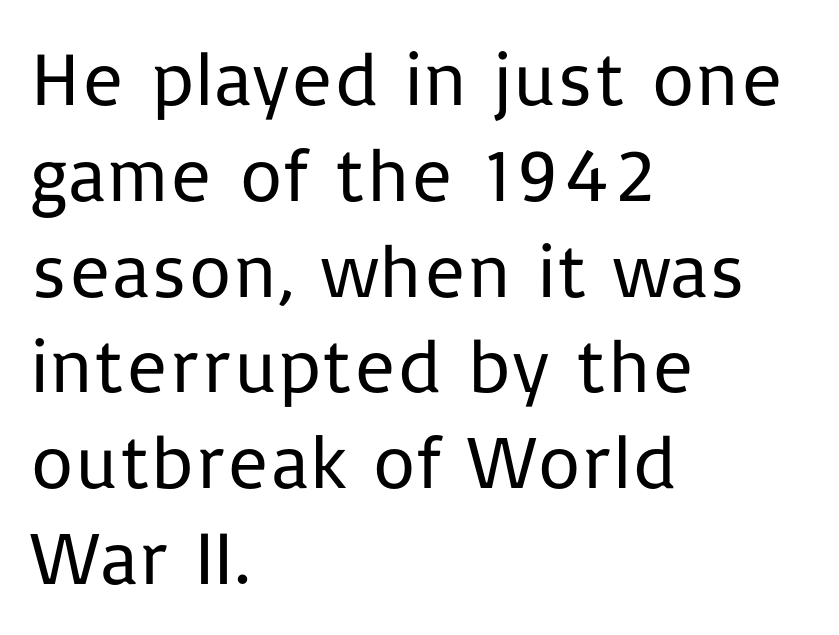
{"serif": "no", "italic": "no", "bold": "no", "weight": "regular", "width": "normal", "stroke_contrast": "low", "x_height": "medium", "monospaced": "no", "underline": "no", "align": "left", "line_spacing": "normal", "line_spacing_ratio": 1.26, "letter_spacing": "normal", "letter_spacing_em": 0.0, "glyph_px": 76}
